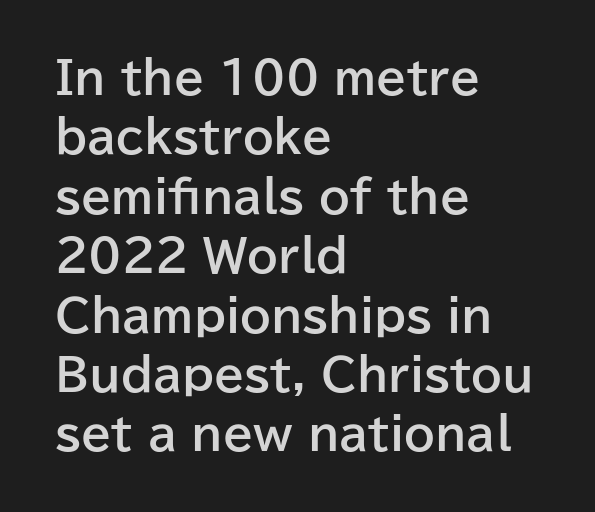
{"serif": "no", "italic": "no", "bold": "yes", "weight": "bold", "width": "normal", "stroke_contrast": "low", "x_height": "medium", "monospaced": "no", "underline": "no", "align": "left", "line_spacing": "normal", "line_spacing_ratio": 1.35, "letter_spacing": "normal", "letter_spacing_em": 0.0, "glyph_px": 44}
